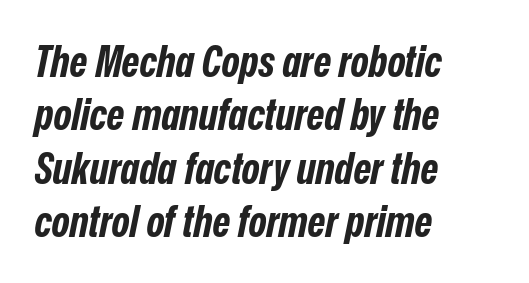
Left-aligned paragraph, ragged on the right. Designer's note — italics engaged. Nothing unusual about the tracking: characters are spaced as the font intends. Underline: absent.
